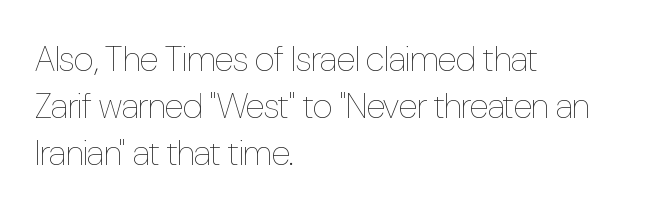
Q: Is the text bold? A: No.
Q: Is the text italic (slanted)? A: No, it is upright.
Q: Is the text underlined? A: No.
Q: How is the paragraph aligned? A: Left-aligned.
Q: Is the spacing between letters normal or unusually wide? A: Normal.
Q: Is the spacing between lines tight, normal or loose? A: Normal.
Q: Width (condensed, normal, or wide)? A: Condensed.
Q: Stroke contrast? A: Low.
Q: x-height? A: Medium.
Q: Monospaced? A: No.
